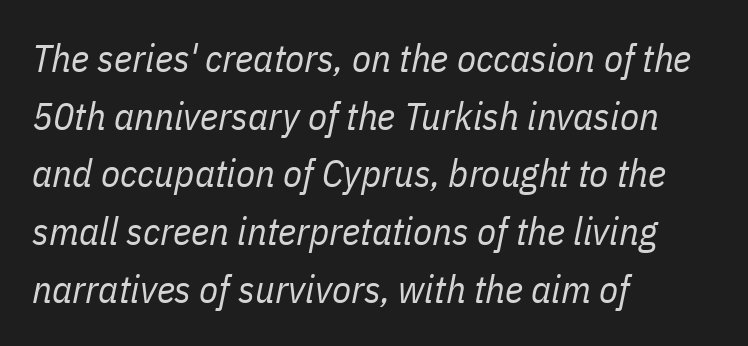
The image shows 39 px regular-weight, condensed type, italic (leaning right); set left-aligned, normal line spacing (1.48x), normal letter spacing, not underlined; low stroke contrast and a medium x-height.
